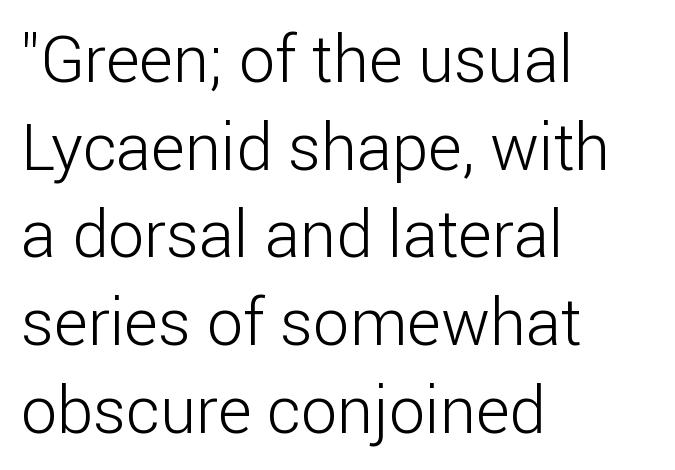
{"serif": "no", "italic": "no", "bold": "no", "weight": "light", "width": "normal", "stroke_contrast": "low", "x_height": "medium", "monospaced": "no", "underline": "no", "align": "left", "line_spacing": "normal", "line_spacing_ratio": 1.35, "letter_spacing": "normal", "letter_spacing_em": 0.0, "glyph_px": 65}
